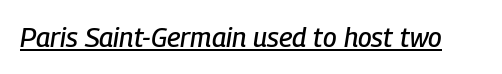
Does extra space separate the letters? No, they use regular spacing. Check the space under the baseline: a stroke is drawn there. Yep, that's italic — everything's leaning.
